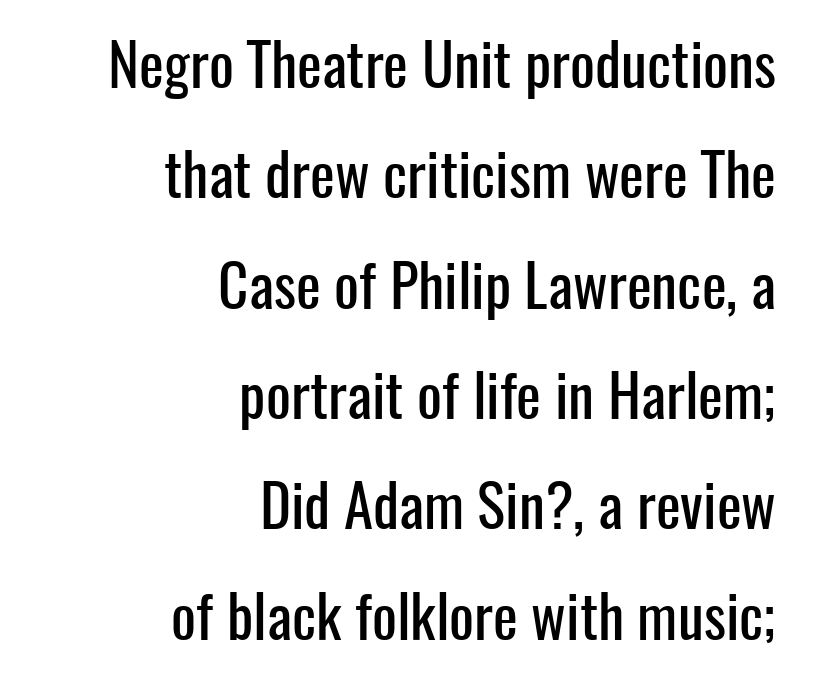
The image shows 59 px condensed sans-serif type, upright; set right-aligned, line spacing 1.87x, normal letter spacing, not underlined; low stroke contrast and a medium x-height.
